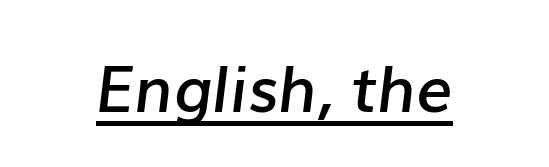
Typeset on center — no edge is straight. In terms of posture, this sample is oblique. Here the glyphs are tracked normally, forming tight word shapes. Stems and bowls a touch heavier than normal — semibold.
